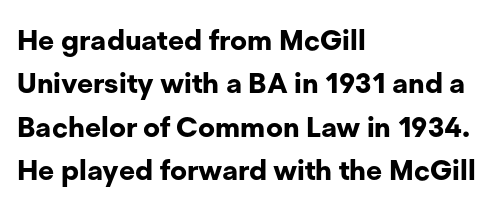
This sample uses plain, unmodified letter spacing. Pretty heavy lettering here — definitely bold. Descenders are the only things crossing below the line. I'd call this a sans setting — the letters go barefoot. Characters remain perfectly vertical along every line. Horizontally, the lines are justified to the leading edge only.
